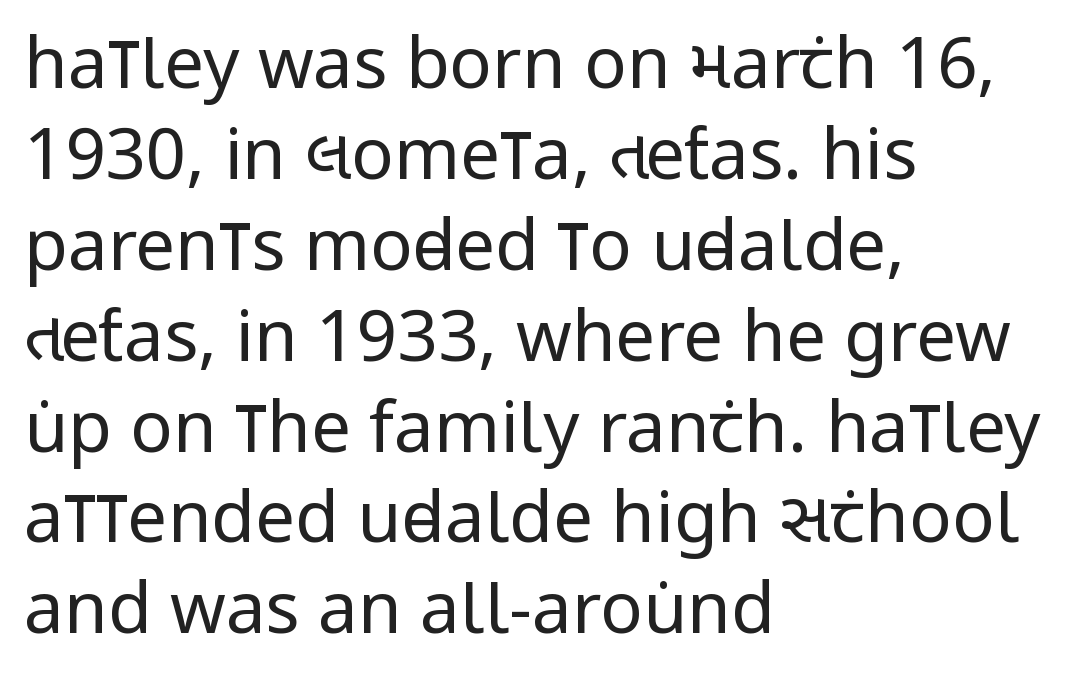
The image shows 71 px regular-weight, condensed sans-serif type, upright; set left-aligned, normal line spacing (1.28x), normal letter spacing, not underlined; low stroke contrast and a large x-height.
